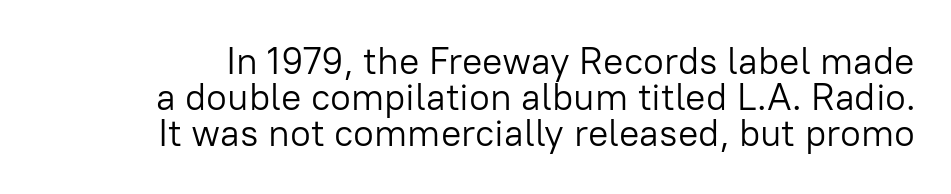
Ascenders rise straight up at ninety degrees. The type is set solid horizontally, with unmodified tracking. Students, observe: this is what under-led, compact text looks like. The designer went with a sans here, leaving each stem footless. Caption: face not bold, strokes unweighted. Unmarked baselines from the first word to the last.
